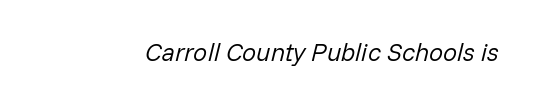
Observe the lean: these are italic letterforms. Bare-footed words on every line. Does extra space separate the letters? No, they use regular spacing. No chunkiness to these letters — they're not bold.
